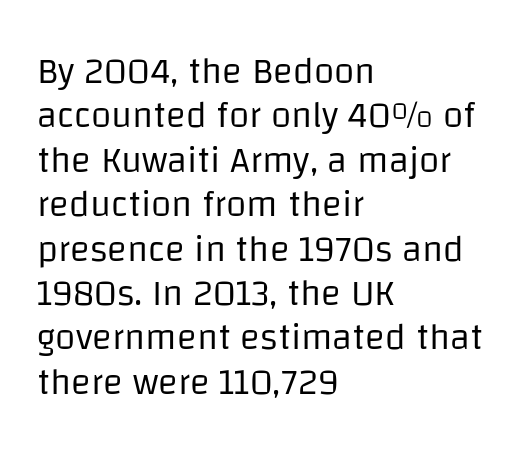
{"serif": "no", "italic": "no", "bold": "no", "weight": "regular", "width": "normal", "stroke_contrast": "low", "x_height": "large", "monospaced": "no", "underline": "no", "align": "left", "line_spacing_ratio": 1.2, "letter_spacing": "normal", "letter_spacing_em": 0.0, "glyph_px": 37}
